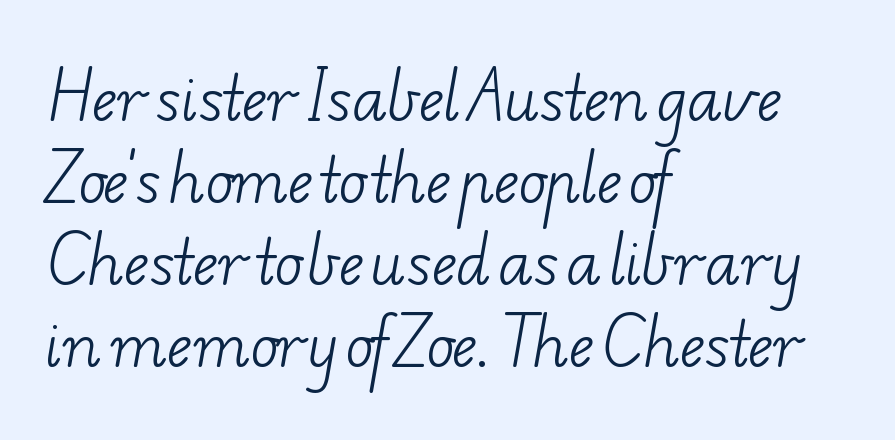
Q: Is the text bold? A: No.
Q: Is the typeface a serif or a sans-serif typeface? A: Serif.
Q: Is the text underlined? A: No.
Q: How is the paragraph aligned? A: Left-aligned.
Q: Is the spacing between letters normal or unusually wide? A: Normal.
Q: Is the spacing between lines tight, normal or loose? A: Normal.
Q: Width (condensed, normal, or wide)? A: Wide.
Q: Stroke contrast? A: Low.
Q: x-height? A: Small.
Q: Monospaced? A: No.
